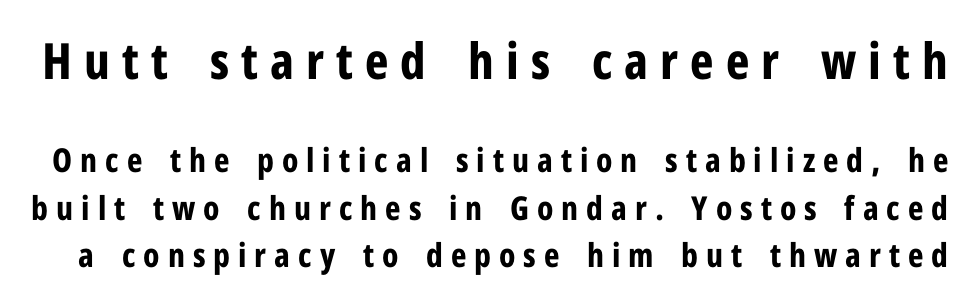
The image shows 50 px bold, condensed sans-serif type, upright; set normal line spacing (1.43x), unusually wide letter spacing (+0.24 em), not underlined; the first (top) block is 1.52x larger; low stroke contrast and a medium x-height.
